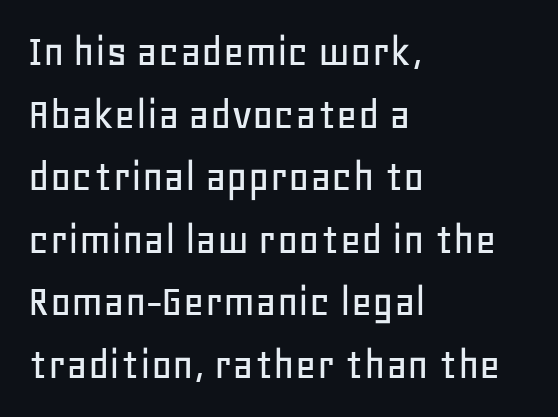
The image shows 46 px sans-serif type, upright; set left-aligned, normal line spacing (1.36x), normal letter spacing, not underlined; low stroke contrast and a large x-height.
